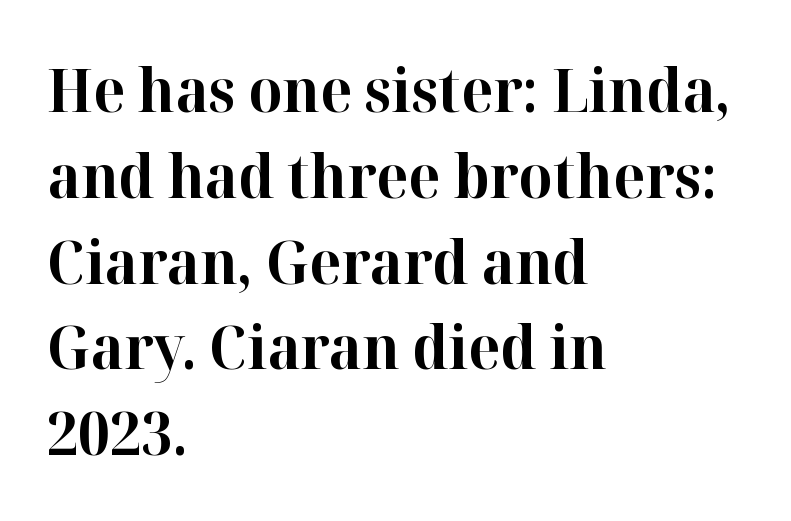
Visually the block forms a straight wall on the left and a jagged coastline on the right. Characters remain perfectly vertical along every line. Quick note: interline space is typical. The type is set solid horizontally, with unmodified tracking.
